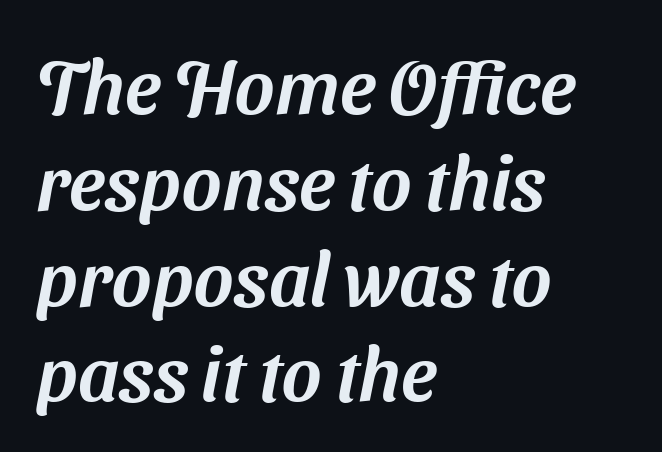
The image shows 76 px sans-serif type; set left-aligned, normal line spacing (1.26x), normal letter spacing, not underlined; medium stroke contrast and a medium x-height.
